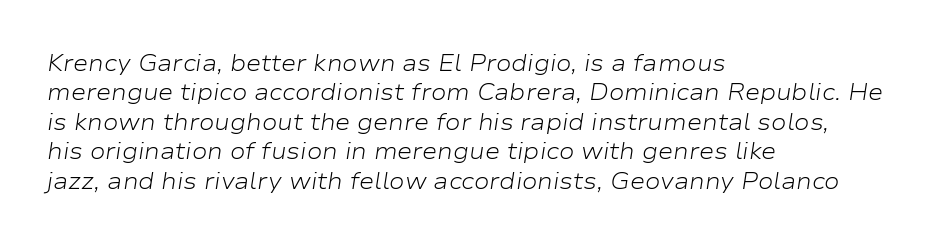
{"italic": "yes", "lean": "right", "slant_degrees": 9, "bold": "no", "underline": "no", "align": "left", "line_spacing": "normal", "line_spacing_ratio": 1.28, "letter_spacing": "normal", "letter_spacing_em": 0.0, "glyph_px": 23}
